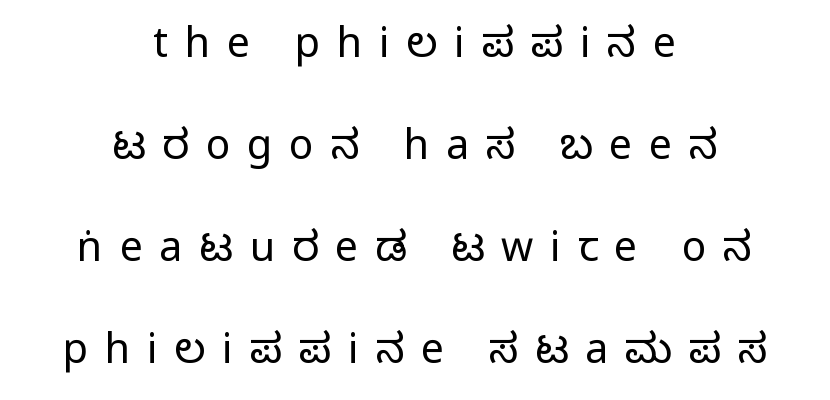
Underlining? Definitely not there. Both edges are ragged and mirror each other, which tells us the setting is centered. Do the characters align in a grid? No, the font is proportional. This is sans-serif lettering, the kind often seen on screens and signage. Is there any slant? The stems are plumb.
